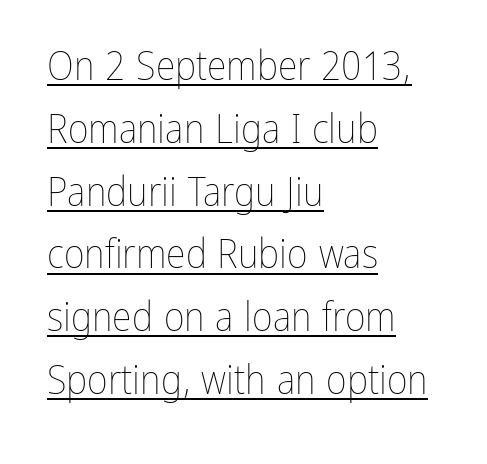
Stem width sits at or under what a default text font uses. Is the letter spacing exaggerated? No — it looks like the ordinary default. Horizontally, the lines are justified to the leading edge only. Successive baselines arrive at the customary interval. The rendering uses the underline text-decoration. The face used here is proportionally spaced, like ordinary book or web type.
